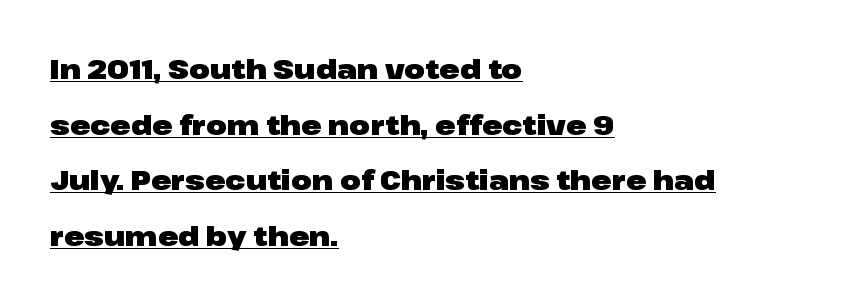
It's the straight-up-and-down kind of type. Caption: lettering with a line underneath. The characters look thick and weighty, a clear bold. Interline gaps are noticeably wide in this sample. This sample is left-justified, so line endings fall wherever the words run out.
